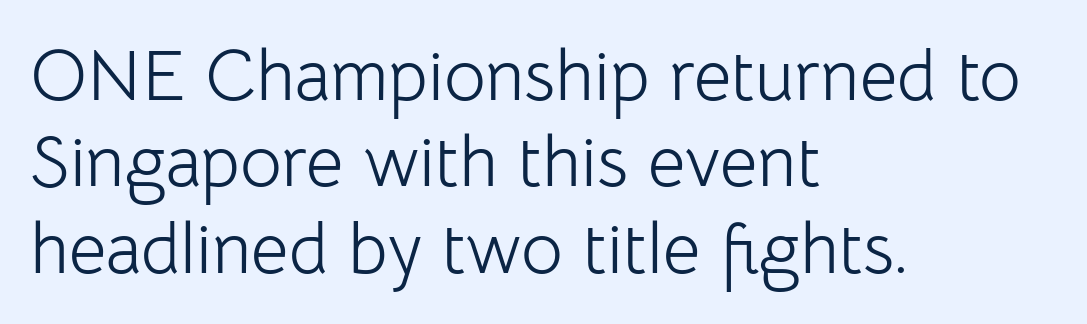
The letters stand upright; this is a roman face. The rag falls on the right side of this text block. The words here are not underlined. Font category for this specimen: sans-serif. Counters stay open thanks to moderate or lighter strokes.
